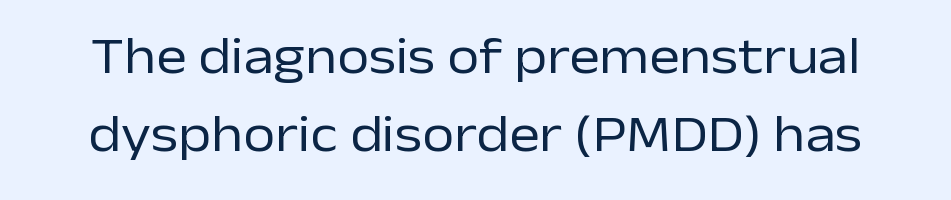
The image shows 52 px regular-weight sans-serif type, upright; set normal line spacing (1.5x), normal letter spacing, not underlined; low stroke contrast and a medium x-height.
